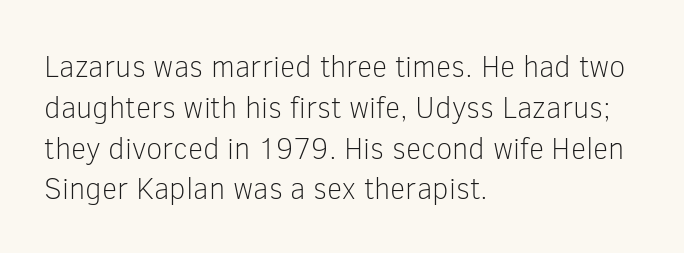
{"serif": "no", "italic": "no", "bold": "no", "weight": "light", "width": "normal", "stroke_contrast": "low", "x_height": "medium", "monospaced": "no", "underline": "no", "align": "left", "line_spacing": "normal", "line_spacing_ratio": 1.36, "letter_spacing": "normal", "letter_spacing_em": 0.0, "glyph_px": 30}
